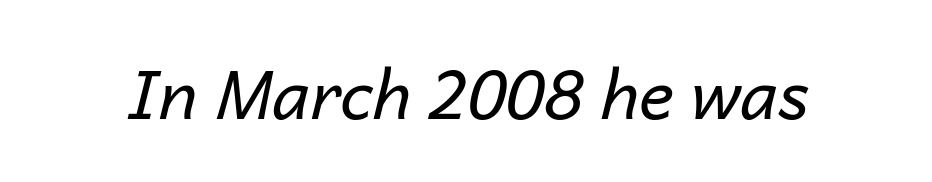
{"italic": "yes", "lean": "right", "slant_degrees": 14, "bold": "no", "weight": "regular", "width": "normal", "stroke_contrast": "low", "x_height": "medium", "monospaced": "no", "underline": "no", "letter_spacing": "normal", "letter_spacing_em": 0.0, "glyph_px": 67}
